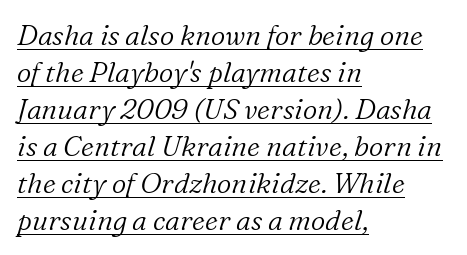
Q: Is the text bold? A: No.
Q: Is the text italic (slanted)? A: Yes, it leans right by about 16 degrees.
Q: Is the typeface a serif or a sans-serif typeface? A: Serif.
Q: Is the text underlined? A: Yes.
Q: How is the paragraph aligned? A: Left-aligned.
Q: Is the spacing between letters normal or unusually wide? A: Normal.
Q: Is the spacing between lines tight, normal or loose? A: Normal.
Q: Width (condensed, normal, or wide)? A: Normal.
Q: Stroke contrast? A: Low.
Q: x-height? A: Medium.
Q: Monospaced? A: No.
